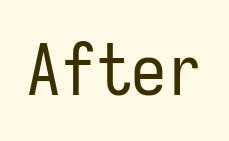
{"serif": "no", "italic": "no", "bold": "no", "weight": "regular", "width": "condensed", "stroke_contrast": "low", "x_height": "medium", "monospaced": "yes", "underline": "no", "letter_spacing": "normal", "letter_spacing_em": 0.0, "glyph_px": 70}
